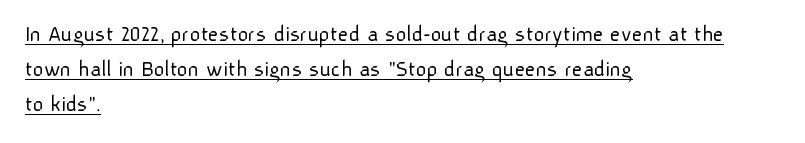
{"italic": "no", "bold": "no", "underline": "yes", "align": "left", "line_spacing": "normal", "line_spacing_ratio": 1.52, "letter_spacing": "normal", "letter_spacing_em": 0.0, "glyph_px": 23}
